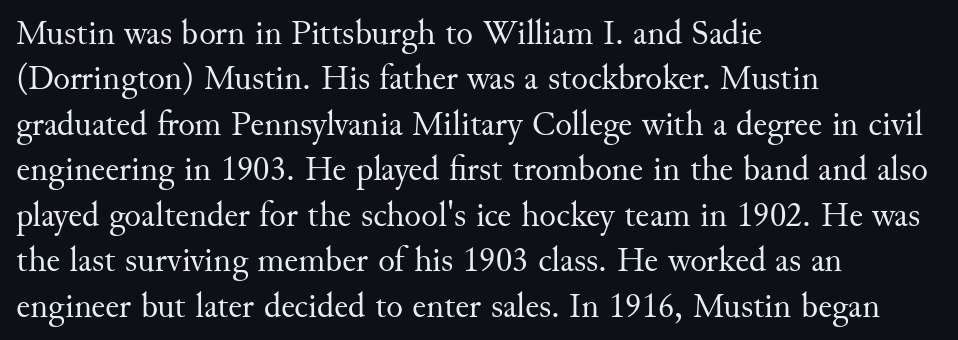
The image shows 35 px regular-weight serif type, upright; set left-aligned, normal line spacing (1.3x), normal letter spacing, not underlined; medium stroke contrast and a small x-height.
